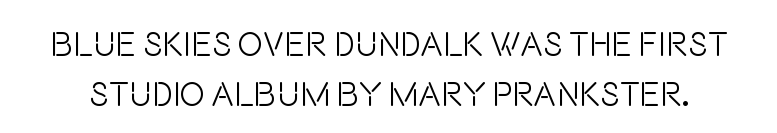
{"serif": "no", "italic": "no", "bold": "no", "weight": "light", "width": "condensed", "stroke_contrast": "low", "x_height": "large", "monospaced": "no", "underline": "no", "line_spacing": "normal", "line_spacing_ratio": 1.47, "letter_spacing": "normal", "letter_spacing_em": 0.0, "glyph_px": 34}
